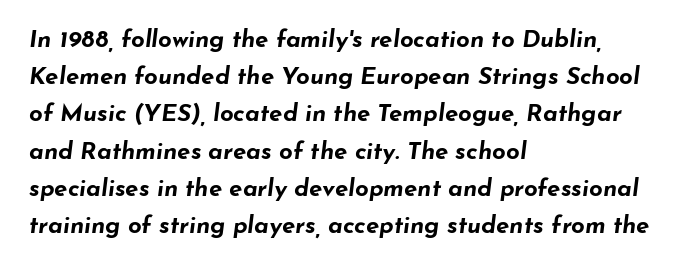
{"italic": "yes", "lean": "right", "slant_degrees": 7, "bold": "yes", "underline": "no", "align": "left", "line_spacing": "normal", "line_spacing_ratio": 1.55, "letter_spacing": "normal", "letter_spacing_em": 0.0, "glyph_px": 24}
